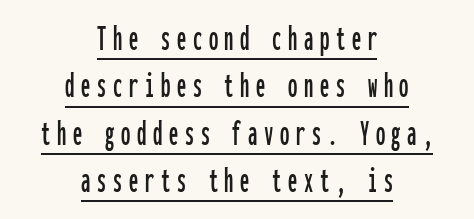
{"serif": "no", "italic": "no", "width": "condensed", "stroke_contrast": "low", "x_height": "medium", "monospaced": "yes", "underline": "yes", "align": "center", "line_spacing": "normal", "line_spacing_ratio": 1.28, "glyph_px": 37}
